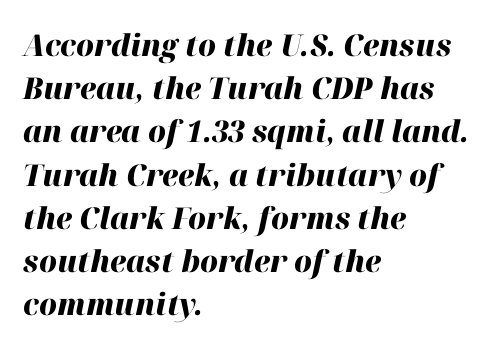
The horizontal fit of the characters is conventional and even. These lines sit exactly where default settings would place them. The letters advance in unequal steps, a hallmark of proportional type. Tall strokes in this sample are angled rather than plumb.
